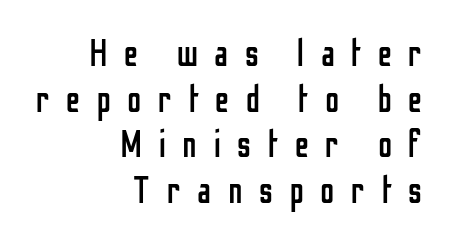
Reading down the block, your eye finds every line finishing at a fixed right position. Unbolded letterforms with no extra heft. Character widths vary here, with narrow letters taking less room than wide ones. Characters follow at a spacing far wider than the type designer built in. No word sits above an underline. Is there any slant? The stems are plumb.
